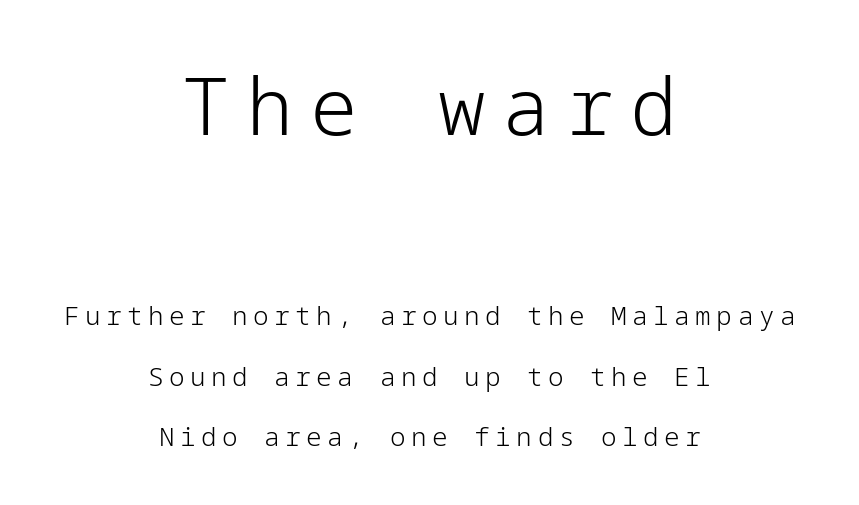
Q: Is the text bold? A: No.
Q: Is the text italic (slanted)? A: No, it is upright.
Q: Is the typeface a serif or a sans-serif typeface? A: Sans-serif.
Q: Is the text underlined? A: No.
Q: How is the paragraph aligned? A: Centered.
Q: Is the spacing between letters normal or unusually wide? A: Unusually wide.
Q: Is the spacing between lines tight, normal or loose? A: Loose.
Q: Which block of text is set in a larger size, the first (top) or the second (bottom)? A: The first (top) one.
Q: Width (condensed, normal, or wide)? A: Normal.
Q: Stroke contrast? A: Low.
Q: x-height? A: Medium.
